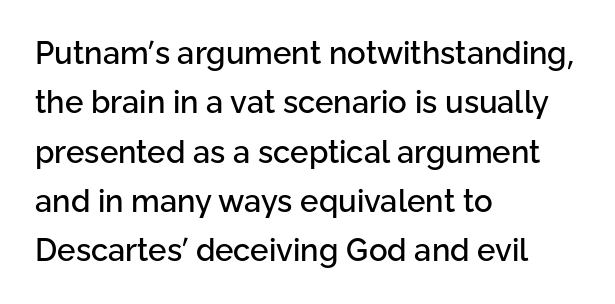
{"serif": "no", "italic": "no", "width": "normal", "stroke_contrast": "low", "x_height": "medium", "monospaced": "no", "underline": "no", "align": "left", "line_spacing": "normal", "line_spacing_ratio": 1.59, "letter_spacing": "normal", "letter_spacing_em": 0.0, "glyph_px": 31}
